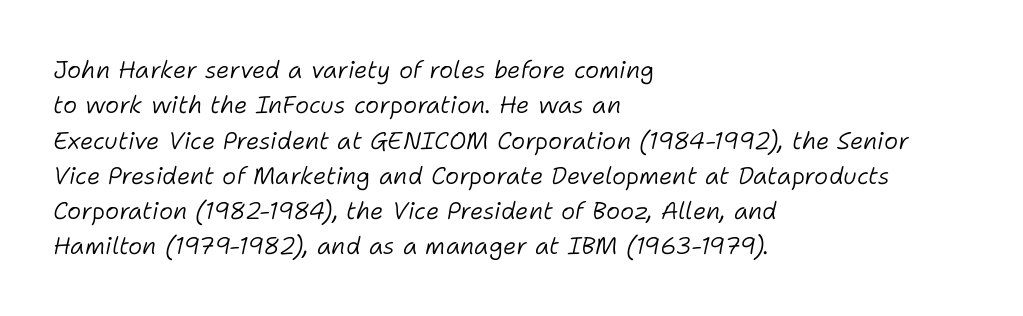
{"italic": "yes", "lean": "right", "slant_degrees": 11, "bold": "no", "underline": "no", "align": "left", "line_spacing": "normal", "line_spacing_ratio": 1.47, "letter_spacing": "normal", "letter_spacing_em": 0.0, "glyph_px": 24}
